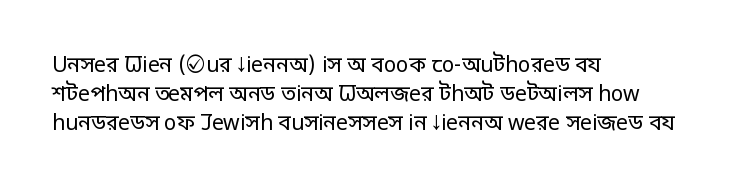
The image shows 21 px text type, upright; set left-aligned, normal line spacing (1.39x), normal letter spacing, not underlined.
